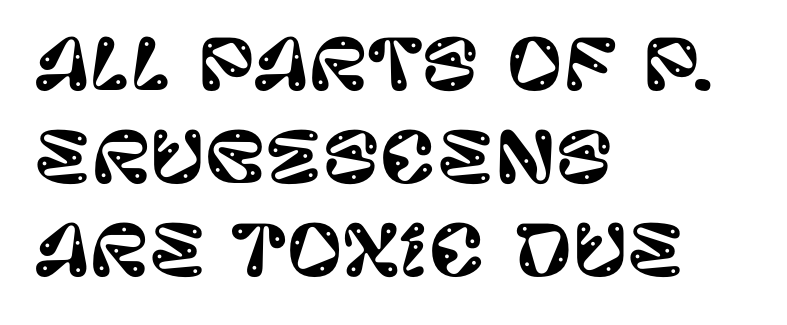
The space between consecutive lines is moderate. Has an underline been added? It has not. Is this a fixed-width face? No — the glyphs have proportional, varying widths. Honestly, the letter spacing is just normal — you wouldn't notice it.
